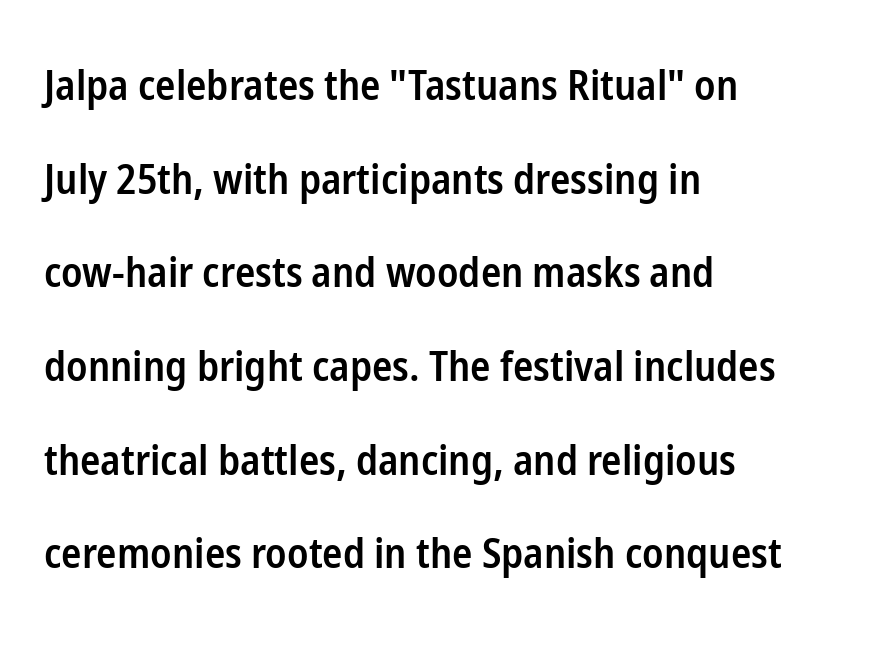
The image shows 42 px semibold, condensed sans-serif type, upright; set left-aligned, loose line spacing (2.23x), normal letter spacing, not underlined; low stroke contrast and a medium x-height.
